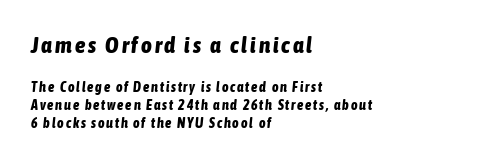
Two sizes are in play, and the larger belongs to the first block. This sample keeps an unexceptional amount of space between lines. The lettering tilts uniformly, giving the passage an italic look. This is heavy type, rendered in bold.
